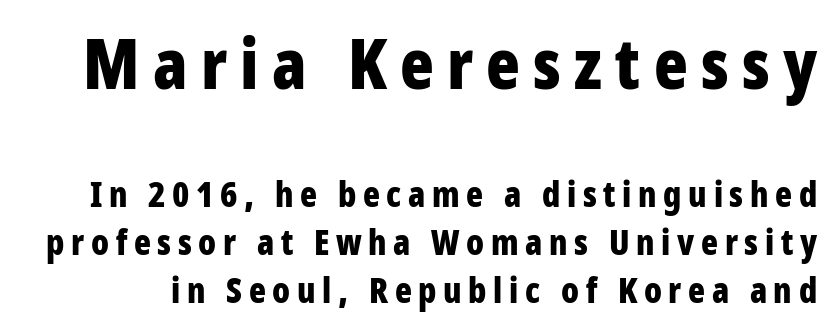
The image shows 70 px bold, condensed sans-serif type, upright; set normal line spacing (1.38x), not underlined; the first (top) block is 2.0x larger; low stroke contrast and a large x-height.
